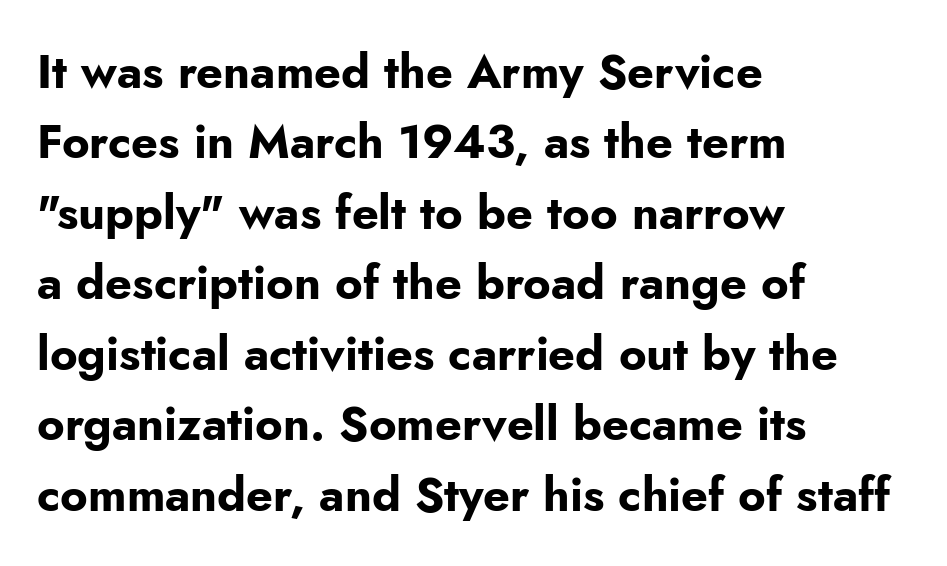
{"serif": "no", "italic": "no", "bold": "yes", "weight": "bold", "width": "normal", "stroke_contrast": "low", "x_height": "small", "monospaced": "no", "underline": "no", "align": "left", "line_spacing": "normal", "line_spacing_ratio": 1.5, "letter_spacing": "normal", "letter_spacing_em": 0.0, "glyph_px": 47}
